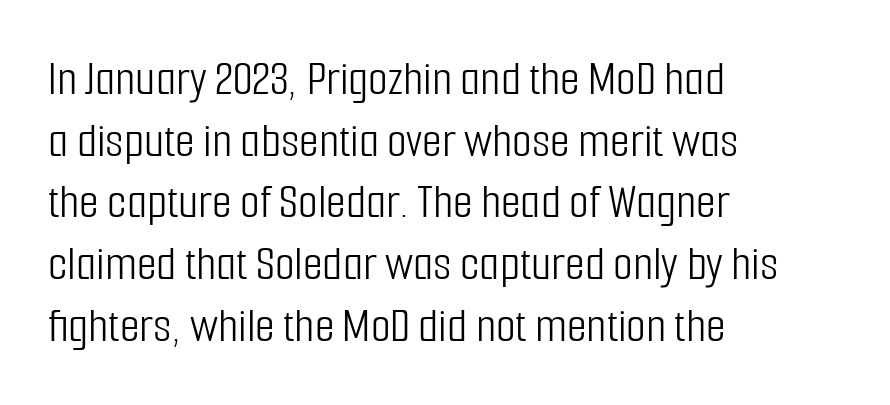
The image shows 51 px light, condensed sans-serif type, upright; set left-aligned, line spacing 1.21x, normal letter spacing, not underlined; low stroke contrast and a medium x-height.
